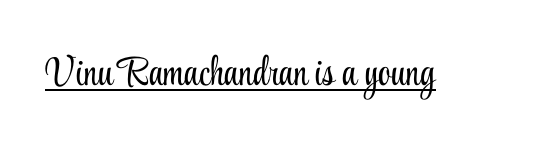
Q: Is the text bold? A: No.
Q: Is the text italic (slanted)? A: Yes.
Q: Is the typeface a serif or a sans-serif typeface? A: Serif.
Q: Is the text underlined? A: Yes.
Q: Is the spacing between letters normal or unusually wide? A: Normal.
Q: Width (condensed, normal, or wide)? A: Condensed.
Q: Stroke contrast? A: Low.
Q: x-height? A: Small.
Q: Monospaced? A: No.
